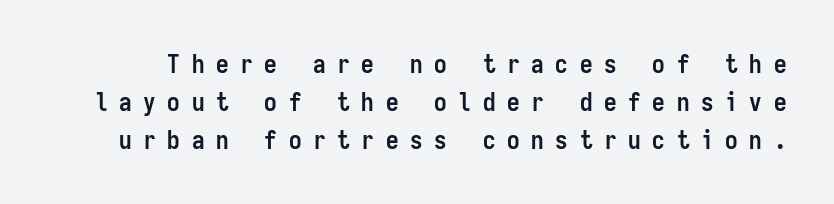
The image shows 25 px bold type, upright; set normal line spacing (1.52x), unusually wide letter spacing (+0.47 em), not underlined.
